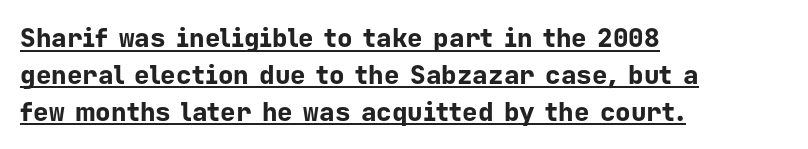
{"italic": "no", "bold": "yes", "underline": "yes", "align": "left", "line_spacing": "normal", "line_spacing_ratio": 1.42, "letter_spacing": "normal", "letter_spacing_em": 0.0, "glyph_px": 26}
